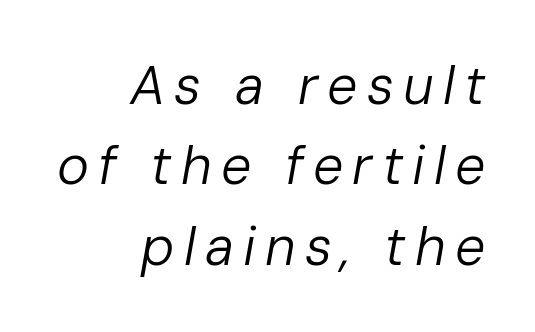
The image shows 54 px regular-weight type, italic (leaning right); set right-aligned, normal line spacing (1.49x), not underlined; low stroke contrast and a medium x-height.
